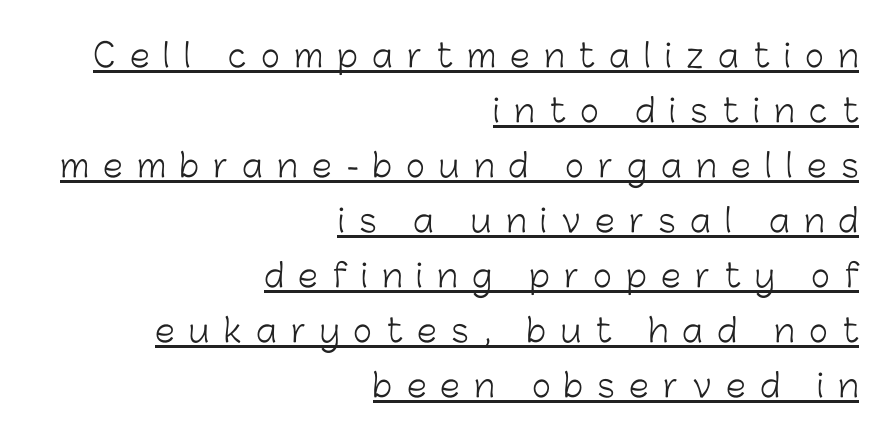
Q: Is the text bold? A: No.
Q: Is the text italic (slanted)? A: No, it is upright.
Q: Is the typeface a serif or a sans-serif typeface? A: Sans-serif.
Q: Is the text underlined? A: Yes.
Q: How is the paragraph aligned? A: Right-aligned.
Q: Is the spacing between letters normal or unusually wide? A: Unusually wide.
Q: Width (condensed, normal, or wide)? A: Normal.
Q: Stroke contrast? A: Low.
Q: x-height? A: Medium.
Q: Monospaced? A: No.
